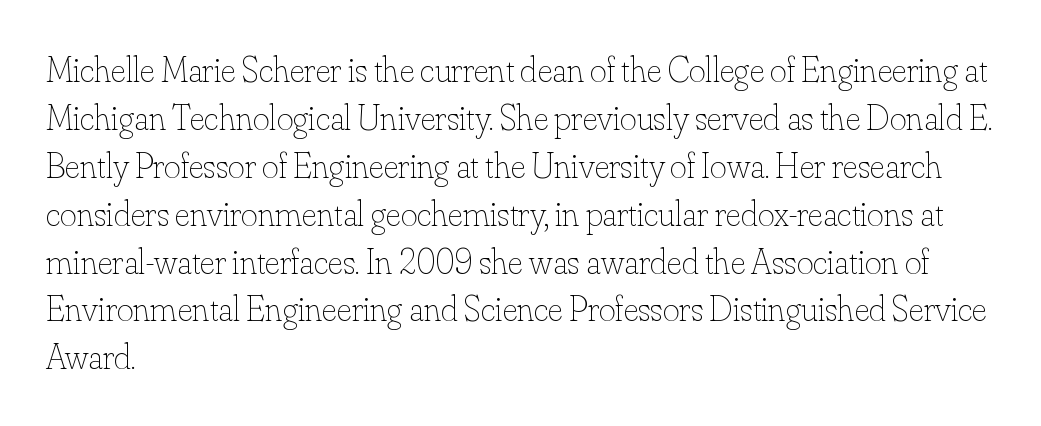
Plain, unruled lines of type. Reading down the column, the eye jumps a familiar distance to each next line. Does extra space separate the letters? No, they use regular spacing. Is there any slant? The stems are plumb. The setting favours the left margin, as ordinary paragraphs usually do.
